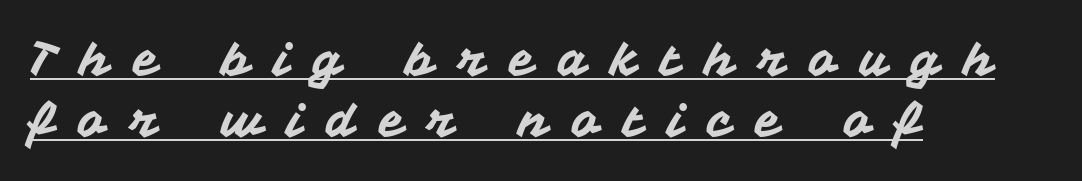
The rows are spaced the way most documents space them. You can tell from the bare stems that sans-serif type was used. The ragged edge is on the right, which tells us the setting is flush left. A rule runs beneath these lines of type.
